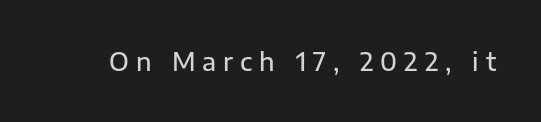
The image shows 25 px text type, upright; set unusually wide letter spacing (+0.28 em), not underlined.
